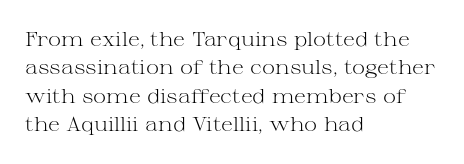
Q: Is the text bold? A: No.
Q: Is the text italic (slanted)? A: No, it is upright.
Q: Is the text underlined? A: No.
Q: How is the paragraph aligned? A: Left-aligned.
Q: Is the spacing between letters normal or unusually wide? A: Normal.
Q: Is the spacing between lines tight, normal or loose? A: Normal.
